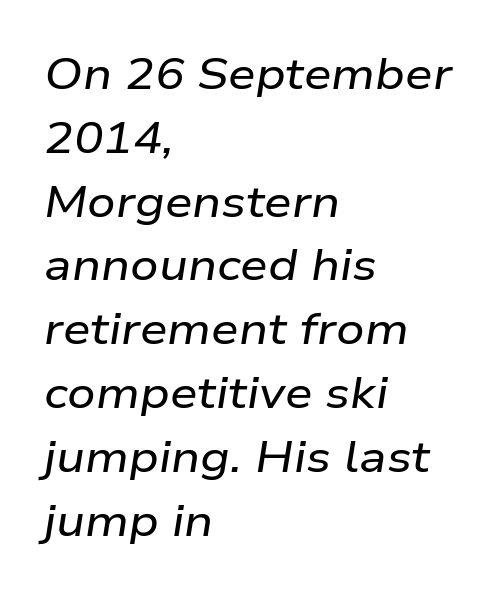
Q: Is the text italic (slanted)? A: Yes, it leans right by about 9 degrees.
Q: Is the text underlined? A: No.
Q: How is the paragraph aligned? A: Left-aligned.
Q: Is the spacing between letters normal or unusually wide? A: Normal.
Q: Is the spacing between lines tight, normal or loose? A: Normal.
Q: Width (condensed, normal, or wide)? A: Wide.
Q: Stroke contrast? A: Low.
Q: x-height? A: Medium.
Q: Monospaced? A: No.
